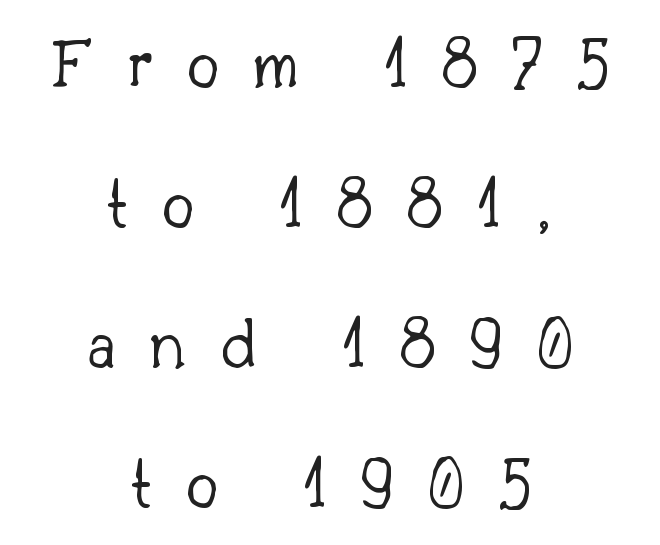
The image shows 73 px light type, upright; set centered, loose line spacing (1.92x), unusually wide letter spacing (+0.46 em), not underlined; low stroke contrast and a small x-height.
